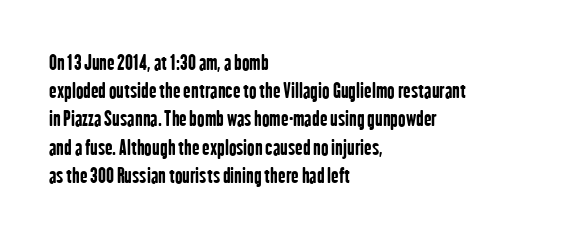
Upright lettering throughout. Each line starts at the same left margin while the right side varies. The passage shown has conventional tracking throughout. The glyphs have the mass of a bold cut. Summary of vertical rhythm: regular, with standard interline spacing. Words float on clear page, feet unadorned.
